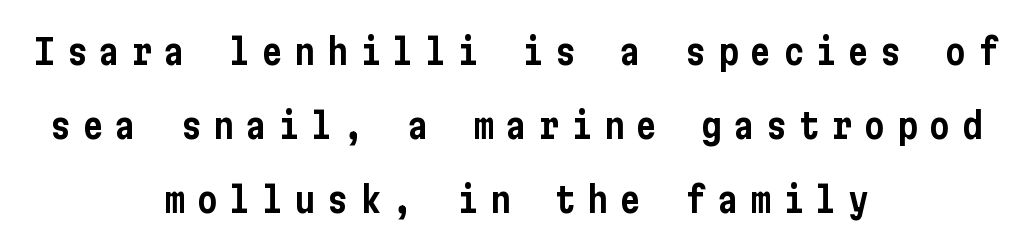
The image shows 35 px condensed sans-serif type, upright; set centered, loose line spacing (2.12x), unusually wide letter spacing (+0.33 em), not underlined; low stroke contrast and a medium x-height.
